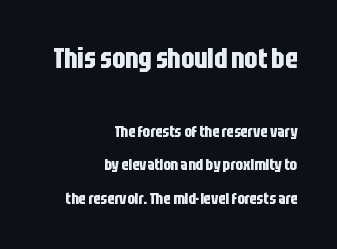
Q: Is the text bold? A: Yes.
Q: Is the text italic (slanted)? A: No, it is upright.
Q: Is the typeface a serif or a sans-serif typeface? A: Sans-serif.
Q: Is the text underlined? A: No.
Q: How is the paragraph aligned? A: Right-aligned.
Q: Is the spacing between letters normal or unusually wide? A: Normal.
Q: Is the spacing between lines tight, normal or loose? A: Loose.
Q: Which block of text is set in a larger size, the first (top) or the second (bottom)? A: The first (top) one.
Q: Width (condensed, normal, or wide)? A: Condensed.
Q: Stroke contrast? A: Low.
Q: x-height? A: Large.
Q: Monospaced? A: No.
